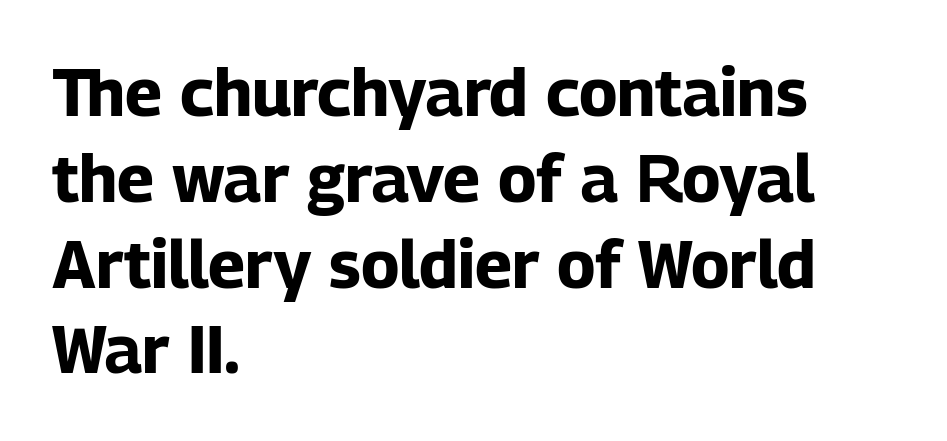
Q: Is the text bold? A: Yes.
Q: Is the text italic (slanted)? A: No, it is upright.
Q: Is the typeface a serif or a sans-serif typeface? A: Sans-serif.
Q: Is the text underlined? A: No.
Q: How is the paragraph aligned? A: Left-aligned.
Q: Is the spacing between letters normal or unusually wide? A: Normal.
Q: Is the spacing between lines tight, normal or loose? A: Normal.
Q: Width (condensed, normal, or wide)? A: Normal.
Q: Stroke contrast? A: Low.
Q: x-height? A: Medium.
Q: Monospaced? A: No.
